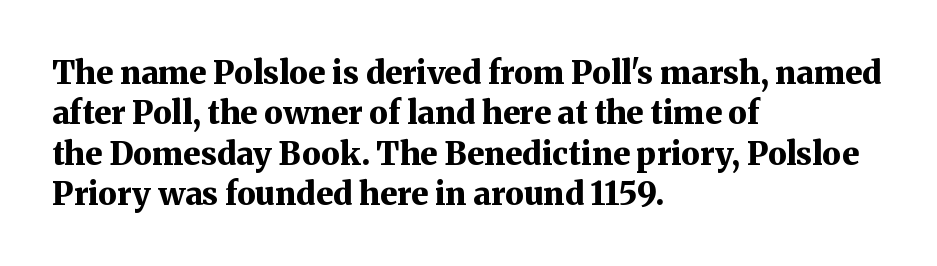
The image shows 32 px bold serif type, upright; set left-aligned, normal line spacing (1.26x), normal letter spacing, not underlined; medium stroke contrast and a medium x-height.
